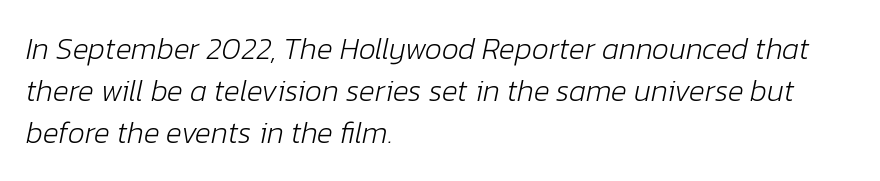
The image shows 30 px light type, italic (leaning right); set left-aligned, normal line spacing (1.4x), normal letter spacing, not underlined; low stroke contrast and a medium x-height.
